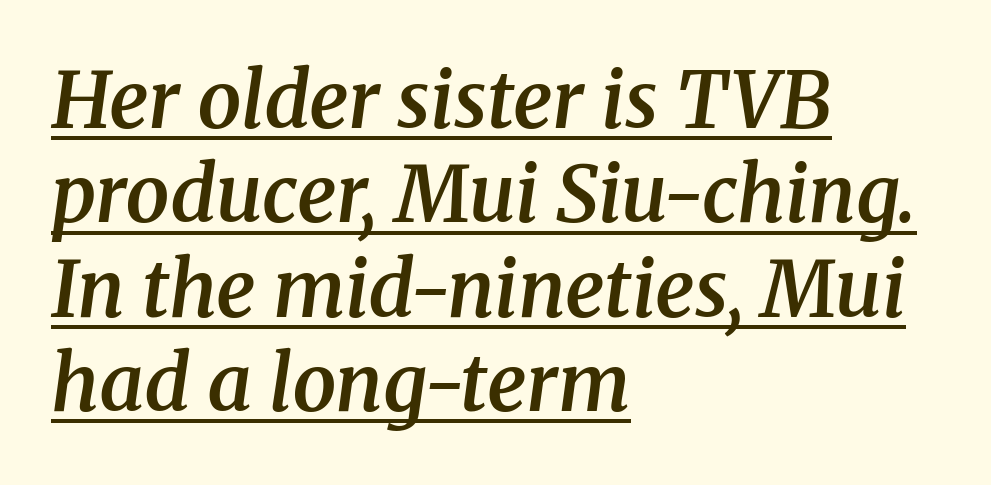
Spacing between characters is what you'd get straight out of the box. I'd describe the lettering as semibold — firm but not a full bold. The rendering uses natural spacing where letterforms have individual widths. The designer went with a serif here, giving each stem small feet. Layout note: lines flush left.
